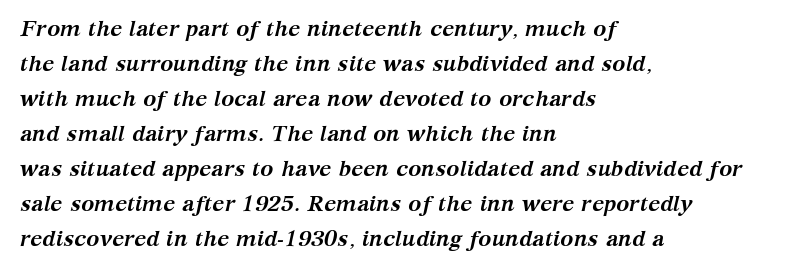
{"italic": "yes", "lean": "right", "slant_degrees": 12, "bold": "yes", "underline": "no", "align": "left", "line_spacing": "normal", "line_spacing_ratio": 1.59, "letter_spacing": "normal", "letter_spacing_em": 0.0, "glyph_px": 22}
